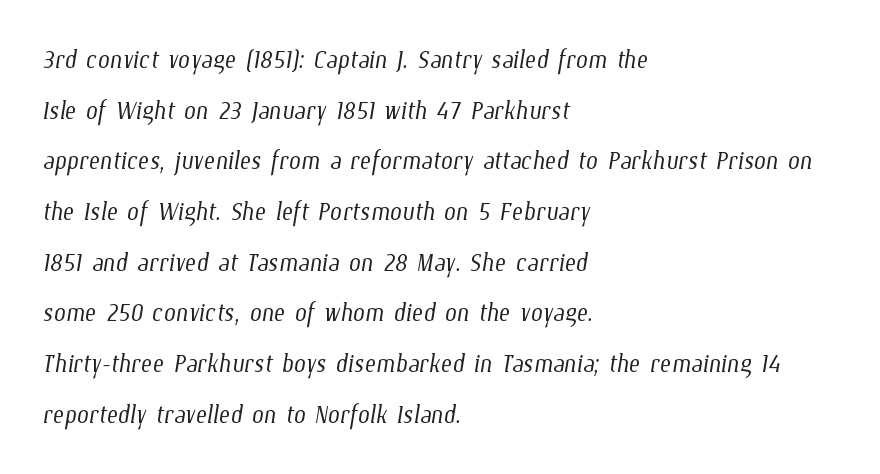
{"bold": "no", "weight": "light", "width": "condensed", "stroke_contrast": "low", "x_height": "medium", "monospaced": "no", "underline": "no", "align": "left", "line_spacing": "normal", "line_spacing_ratio": 1.49, "letter_spacing": "normal", "letter_spacing_em": 0.0, "glyph_px": 34}
